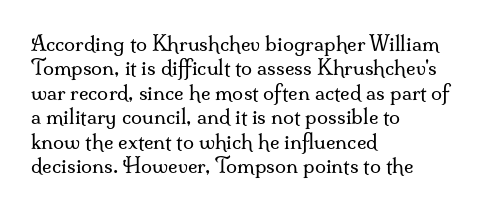
Q: Is the text bold? A: No.
Q: Is the text italic (slanted)? A: No, it is upright.
Q: Is the text underlined? A: No.
Q: How is the paragraph aligned? A: Left-aligned.
Q: Is the spacing between letters normal or unusually wide? A: Normal.
